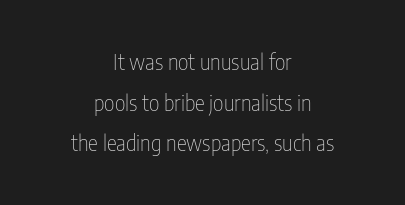
{"italic": "no", "bold": "no", "underline": "no", "align": "center", "line_spacing": "loose", "line_spacing_ratio": 1.94, "letter_spacing": "normal", "letter_spacing_em": 0.0, "glyph_px": 21}
